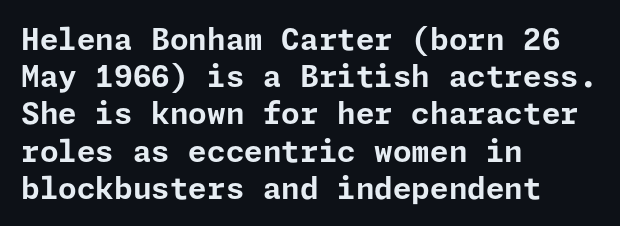
{"serif": "no", "italic": "no", "bold": "yes", "weight": "bold", "width": "normal", "stroke_contrast": "low", "x_height": "medium", "underline": "no", "align": "left", "line_spacing_ratio": 1.24, "letter_spacing": "normal", "letter_spacing_em": 0.0, "glyph_px": 30}
